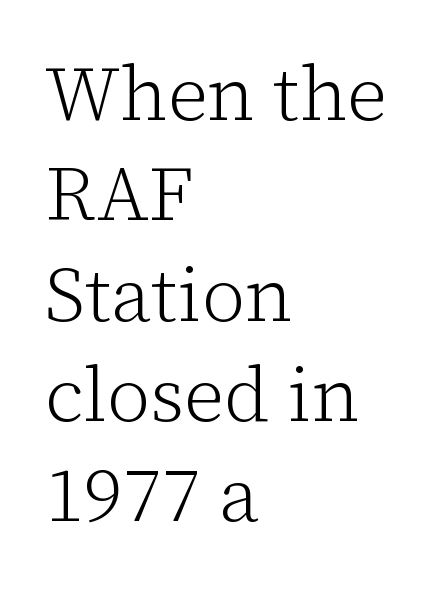
The image shows 76 px light serif type, upright; set left-aligned, normal line spacing (1.32x), normal letter spacing, not underlined; low stroke contrast and a medium x-height.
